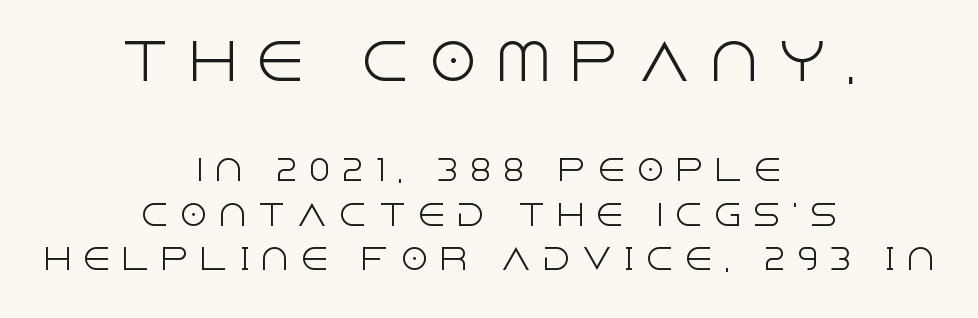
The image shows 50 px light sans-serif type, upright; set centered, normal line spacing (1.53x), unusually wide letter spacing (+0.35 em), not underlined; the first (top) block is 1.72x larger; a large x-height.
